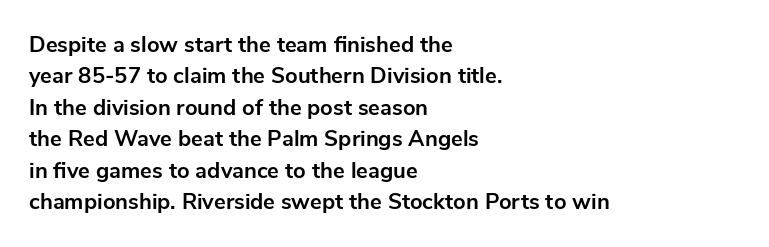
{"italic": "no", "bold": "yes", "underline": "no", "align": "left", "line_spacing": "normal", "line_spacing_ratio": 1.43, "letter_spacing": "normal", "letter_spacing_em": 0.0, "glyph_px": 22}
